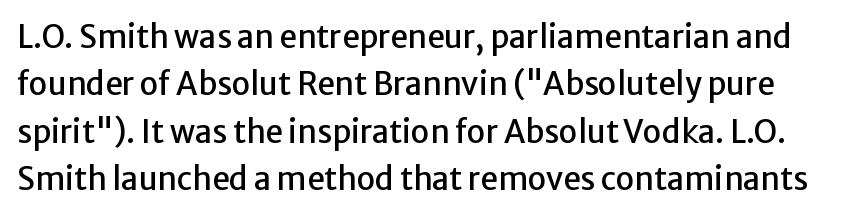
Q: Is the text italic (slanted)? A: No, it is upright.
Q: Is the typeface a serif or a sans-serif typeface? A: Sans-serif.
Q: Is the text underlined? A: No.
Q: Is the spacing between letters normal or unusually wide? A: Normal.
Q: Is the spacing between lines tight, normal or loose? A: Normal.
Q: Width (condensed, normal, or wide)? A: Normal.
Q: Stroke contrast? A: Low.
Q: x-height? A: Medium.
Q: Monospaced? A: No.
